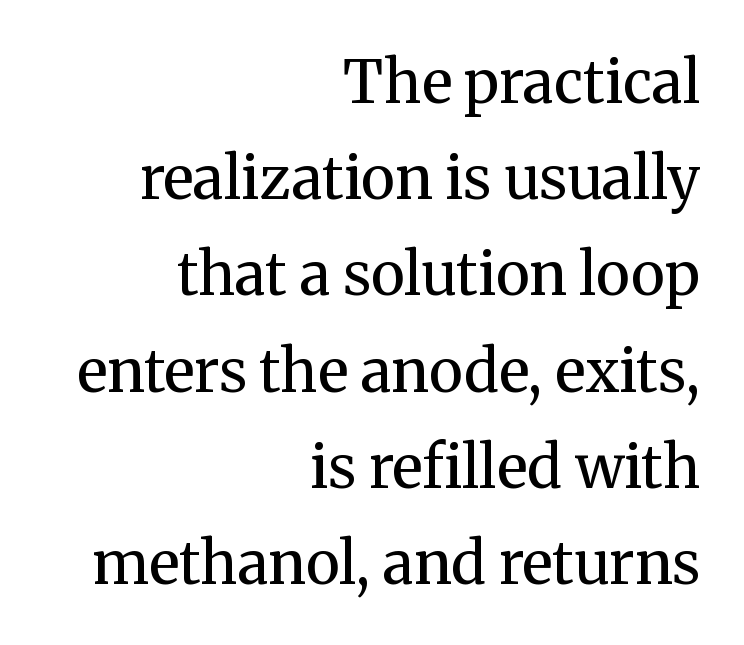
Is this a fixed-width face? No — the glyphs have proportional, varying widths. The passage shown has conventional tracking throughout. The rendering anchors every line to the right-hand side. Is there any slant? The stems are plumb. No chunkiness to these letters — they're not bold. Font category for this specimen: serif.
